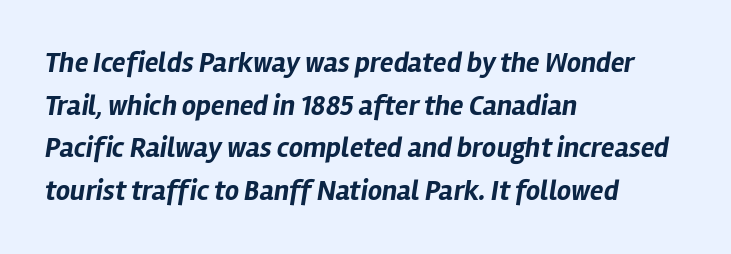
The letterforms sit shoulder to shoulder at normal distance. The glyphs are unaccompanied by any horizontal stroke below them. Notice how the stems are inclined rather than vertical — that's the hallmark of italics. These lines are rendered in a variable-pitch font. The face used here has the dense, thick strokes of a bold.
